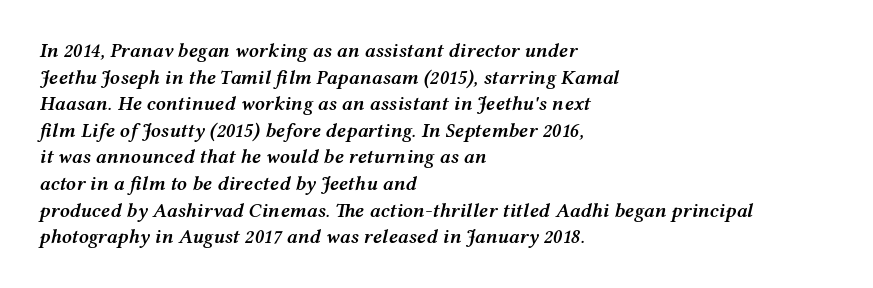
{"italic": "yes", "lean": "right", "slant_degrees": 12, "bold": "semi", "underline": "no", "align": "left", "line_spacing": "normal", "line_spacing_ratio": 1.33, "letter_spacing": "normal", "letter_spacing_em": 0.0, "glyph_px": 20}
